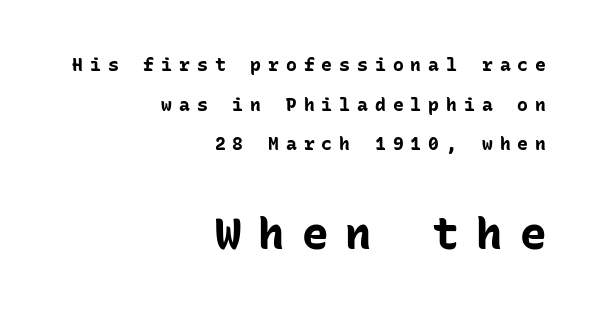
Q: Is the text bold? A: Yes.
Q: Is the text italic (slanted)? A: No, it is upright.
Q: Is the typeface a serif or a sans-serif typeface? A: Sans-serif.
Q: Is the text underlined? A: No.
Q: How is the paragraph aligned? A: Right-aligned.
Q: Is the spacing between letters normal or unusually wide? A: Unusually wide.
Q: Is the spacing between lines tight, normal or loose? A: Loose.
Q: Which block of text is set in a larger size, the first (top) or the second (bottom)? A: The second (bottom) one.
Q: Width (condensed, normal, or wide)? A: Normal.
Q: Stroke contrast? A: Low.
Q: x-height? A: Medium.
Q: Monospaced? A: Yes.
